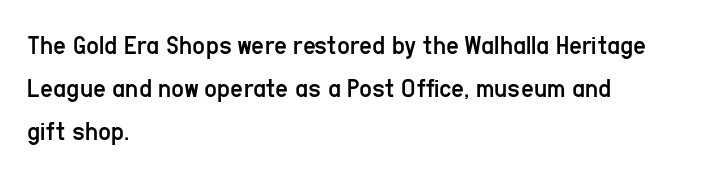
{"serif": "no", "italic": "no", "bold": "no", "weight": "regular", "width": "condensed", "stroke_contrast": "low", "x_height": "medium", "monospaced": "no", "underline": "no", "align": "left", "line_spacing": "normal", "line_spacing_ratio": 1.54, "letter_spacing": "normal", "letter_spacing_em": 0.0, "glyph_px": 28}
